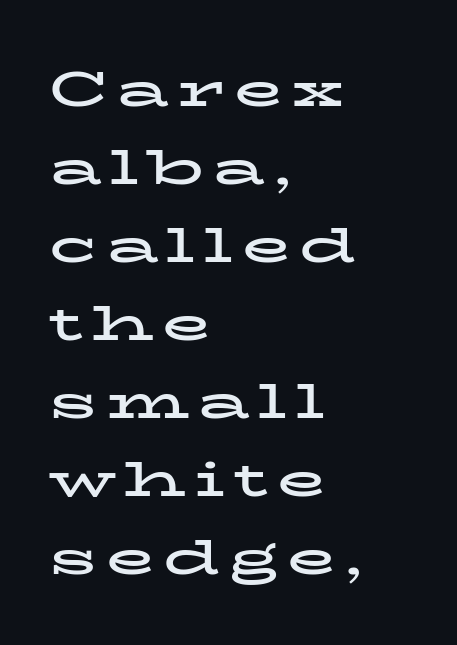
Q: Is the text bold? A: Yes.
Q: Is the text italic (slanted)? A: No, it is upright.
Q: Is the typeface a serif or a sans-serif typeface? A: Serif.
Q: Is the text underlined? A: No.
Q: How is the paragraph aligned? A: Left-aligned.
Q: Is the spacing between lines tight, normal or loose? A: Normal.
Q: Width (condensed, normal, or wide)? A: Wide.
Q: Stroke contrast? A: Low.
Q: x-height? A: Medium.
Q: Monospaced? A: No.
